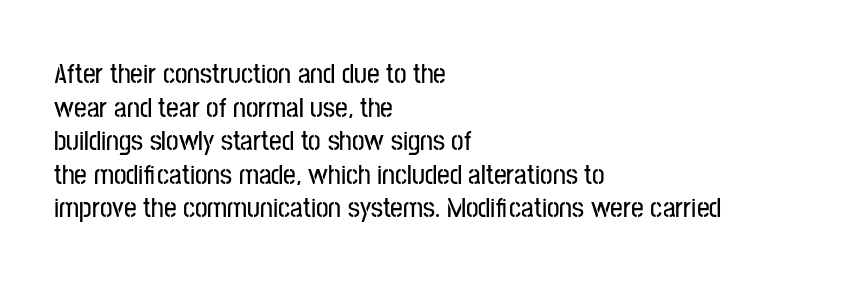
Q: Is the text italic (slanted)? A: No, it is upright.
Q: Is the typeface a serif or a sans-serif typeface? A: Sans-serif.
Q: Is the text underlined? A: No.
Q: How is the paragraph aligned? A: Left-aligned.
Q: Is the spacing between letters normal or unusually wide? A: Normal.
Q: Width (condensed, normal, or wide)? A: Condensed.
Q: Stroke contrast? A: Low.
Q: x-height? A: Medium.
Q: Monospaced? A: No.
